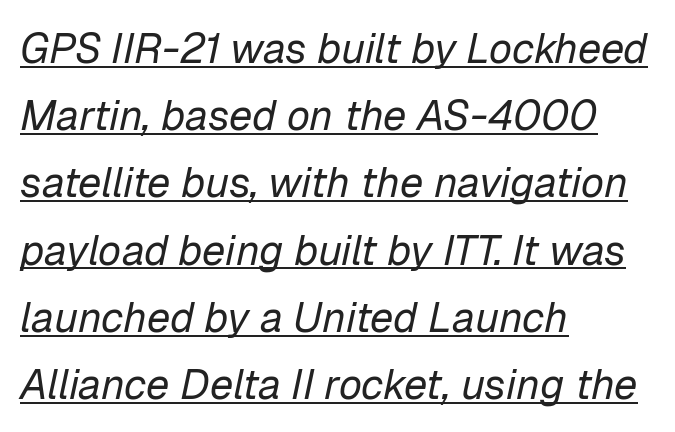
The image shows 42 px regular-weight type, italic (leaning right); set left-aligned, normal line spacing (1.6x), normal letter spacing, underlined; low stroke contrast and a medium x-height.
